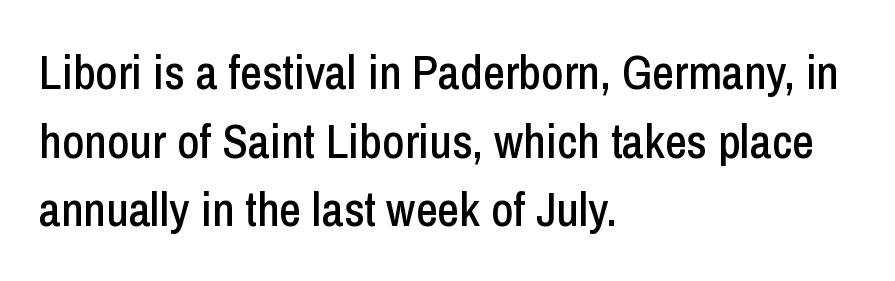
The image shows 48 px condensed sans-serif type, upright; set left-aligned, normal line spacing (1.43x), normal letter spacing, not underlined; low stroke contrast and a medium x-height.
